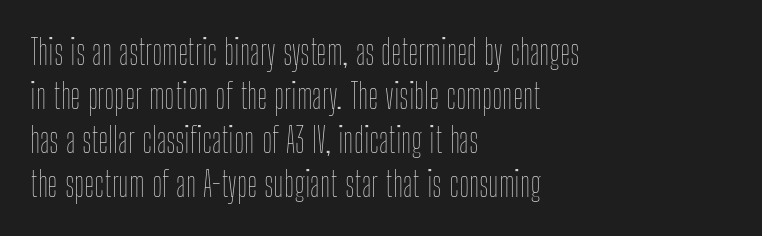
{"italic": "no", "bold": "no", "weight": "thin", "width": "condensed", "stroke_contrast": "low", "x_height": "medium", "monospaced": "no", "underline": "no", "align": "left", "line_spacing": "normal", "line_spacing_ratio": 1.26, "letter_spacing": "normal", "letter_spacing_em": 0.0, "glyph_px": 35}
